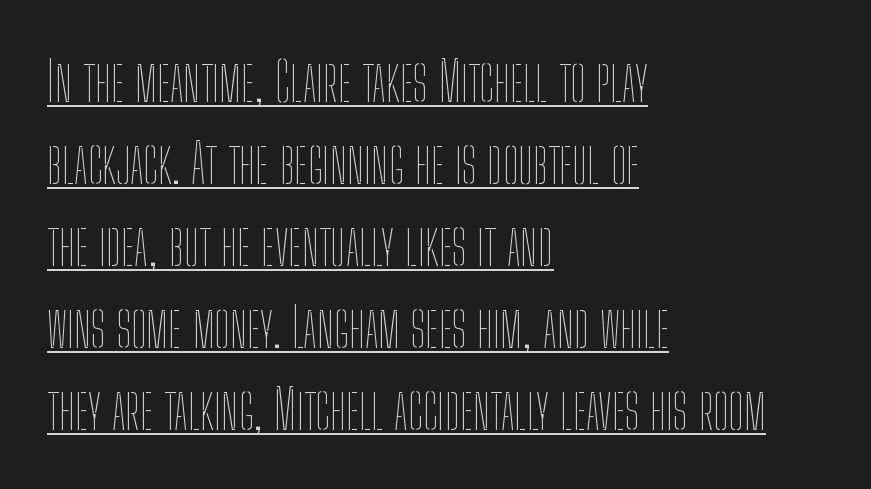
Caption: face not bold, strokes unweighted. The face used here is proportionally spaced, like ordinary book or web type. Line beginnings align vertically; line endings do not. Students, observe: this is what conventionally led text looks like. A typesetter would mark this as roman, not italic.
